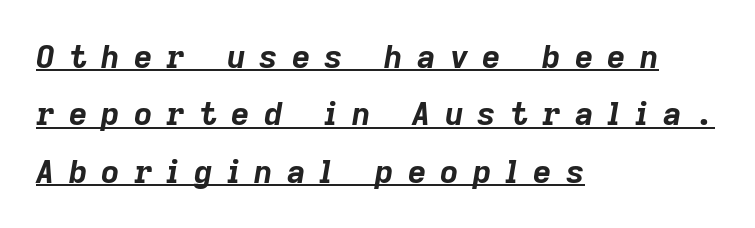
The image shows 32 px bold type, italic (leaning right); set left-aligned, line spacing 1.79x, unusually wide letter spacing (+0.44 em), underlined; low stroke contrast and a medium x-height.
